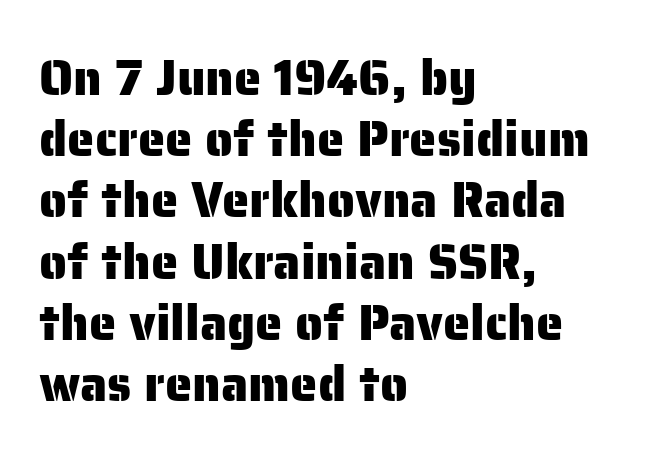
You can tell from the bare stems that sans-serif type was used. The block of text has a typical density, with ordinary space between rows. Honestly, the letter spacing is just normal — you wouldn't notice it. A typesetter would mark this as roman, not italic. The passage shown is typed in a proportional face where columns would drift.
